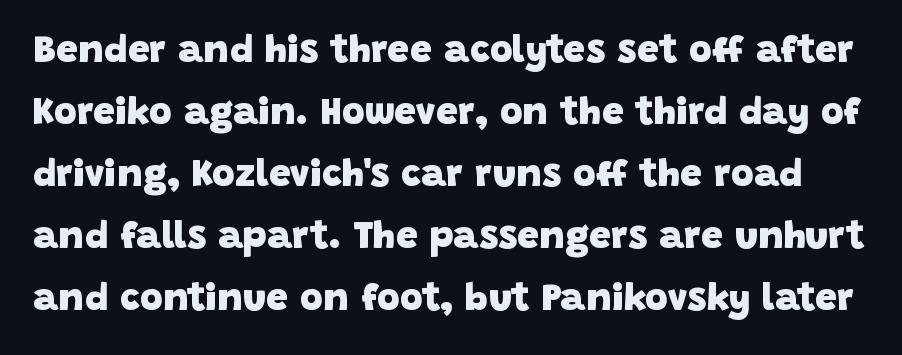
The glyphs are unaccompanied by any horizontal stroke below them. Set as a true bold cut, around the 700 mark. The rendering uses natural spacing where letterforms have individual widths. Nobody touched the tracking dial on this one. Examine the stroke ends and you'll find no serifs. What's the leading like? Ordinary, nothing unusual.
